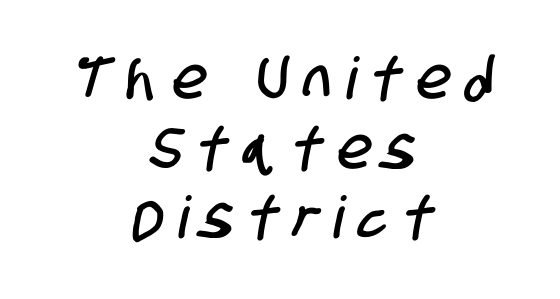
The paragraph has two soft edges and a firm central axis. To sum up the face: it is a sans, with no serifs. Loose tracking; the words dissolve into strings of separated letters. A bare baseline throughout the passage. Is this a fixed-width face? No — the glyphs have proportional, varying widths.
